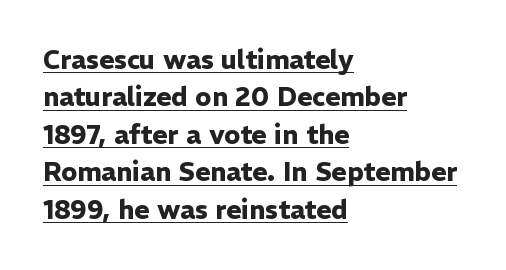
Q: Is the text bold? A: Yes.
Q: Is the text italic (slanted)? A: No, it is upright.
Q: Is the text underlined? A: Yes.
Q: How is the paragraph aligned? A: Left-aligned.
Q: Is the spacing between letters normal or unusually wide? A: Normal.
Q: Is the spacing between lines tight, normal or loose? A: Normal.
